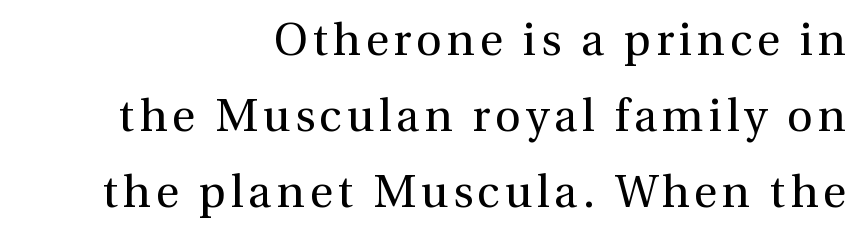
This sample is right-justified, so line beginnings fall wherever the words allow. Compared with a typical body face, this is equally light or lighter still. Regarding serifs, this sample has them. The designer left line spacing at the default. Note the varied advance widths — an 'i' is clearly narrower than an 'm'.
